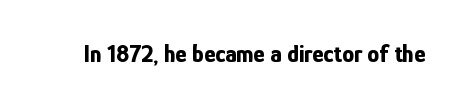
{"italic": "no", "bold": "yes", "underline": "no", "letter_spacing": "normal", "letter_spacing_em": 0.0, "glyph_px": 24}
